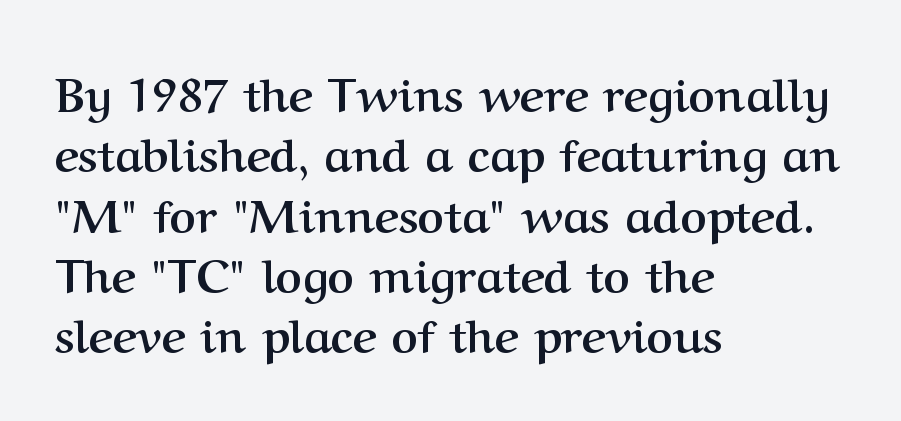
{"serif": "yes", "italic": "no", "bold": "yes", "weight": "semibold", "width": "normal", "stroke_contrast": "medium", "x_height": "medium", "monospaced": "no", "underline": "no", "align": "left", "line_spacing": "normal", "line_spacing_ratio": 1.31, "letter_spacing": "normal", "letter_spacing_em": 0.0, "glyph_px": 46}
